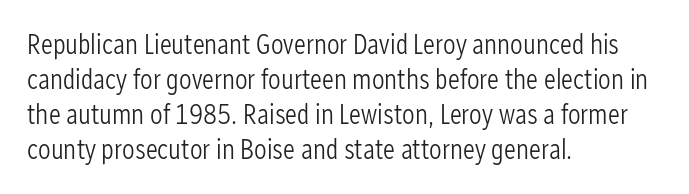
{"serif": "no", "italic": "no", "bold": "no", "weight": "light", "width": "condensed", "stroke_contrast": "low", "x_height": "medium", "monospaced": "no", "underline": "no", "align": "left", "line_spacing": "normal", "line_spacing_ratio": 1.25, "letter_spacing": "normal", "letter_spacing_em": 0.0, "glyph_px": 28}
